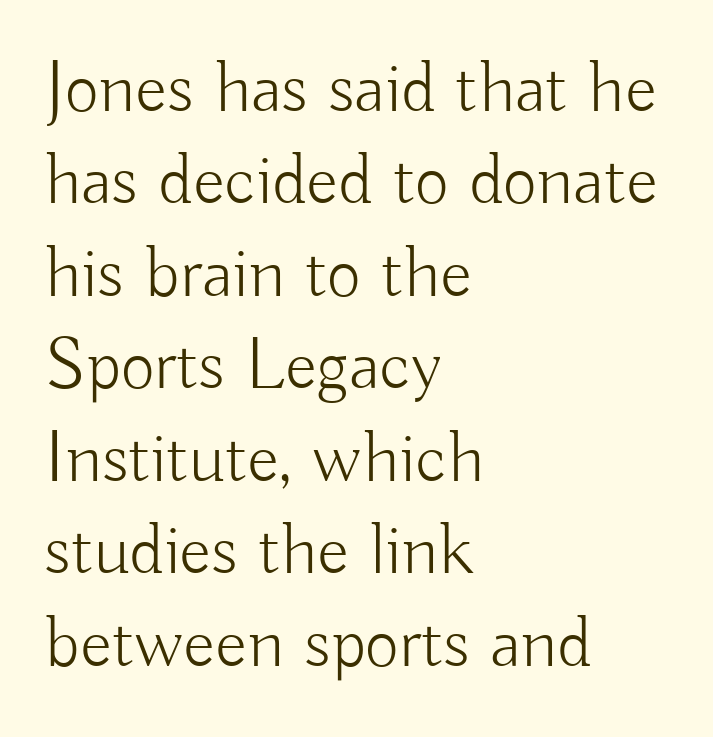
{"serif": "no", "italic": "no", "bold": "no", "weight": "light", "width": "normal", "stroke_contrast": "low", "x_height": "small", "monospaced": "no", "underline": "no", "align": "left", "line_spacing": "normal", "line_spacing_ratio": 1.25, "letter_spacing": "normal", "letter_spacing_em": 0.0, "glyph_px": 74}
